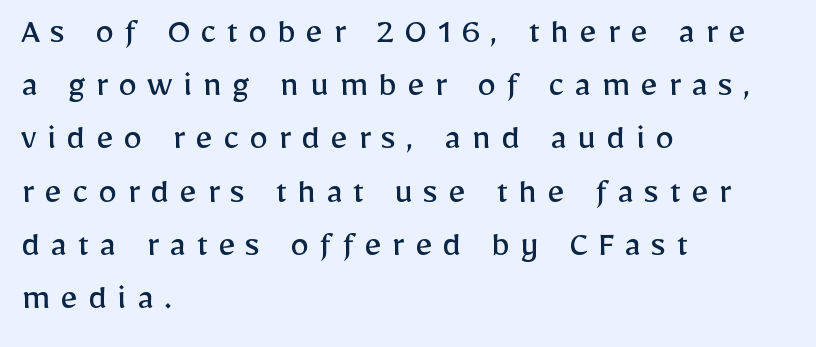
The image shows 38 px regular-weight sans-serif type, upright; set left-aligned, normal line spacing (1.4x), unusually wide letter spacing (+0.27 em), not underlined; low stroke contrast and a medium x-height.
